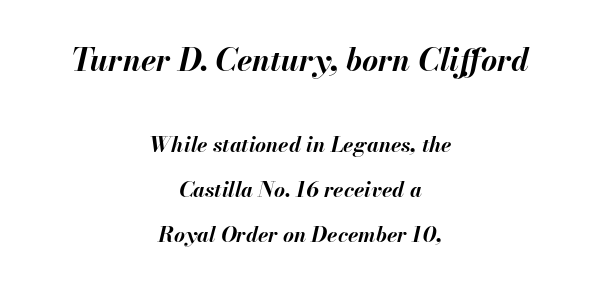
{"italic": "yes", "lean": "right", "slant_degrees": 13, "bold": "yes", "weight": "bold", "width": "normal", "stroke_contrast": "medium", "x_height": "small", "monospaced": "no", "underline": "no", "align": "center", "line_spacing": "loose", "line_spacing_ratio": 2.16, "letter_spacing": "normal", "letter_spacing_em": 0.0, "larger_block": "first", "size_ratio": 1.48, "glyph_px": 31}
